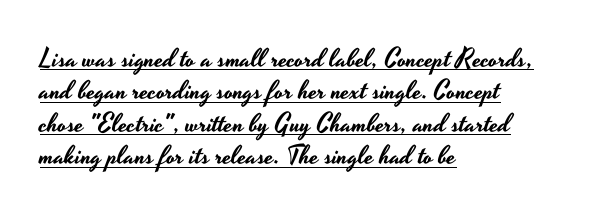
The image shows 26 px text type; set left-aligned, normal line spacing (1.25x), normal letter spacing, underlined.
